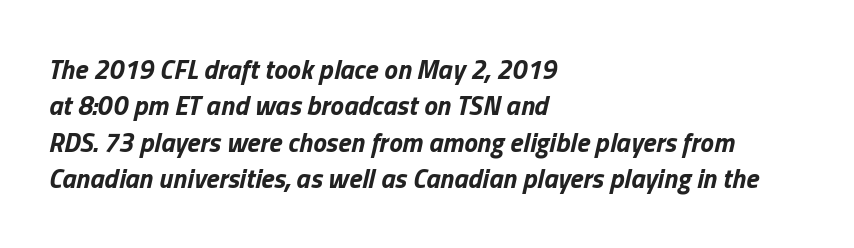
In terms of letterspacing, this is plain default setting. Check under the words: just untouched page. The rendering uses a moderate line-height, typical for paragraphs. The glyphs look as if they've been sheared to an angle.
